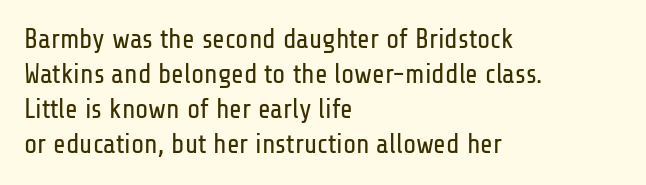
Q: Is the text bold? A: No.
Q: Is the text italic (slanted)? A: No, it is upright.
Q: Is the text underlined? A: No.
Q: How is the paragraph aligned? A: Left-aligned.
Q: Is the spacing between letters normal or unusually wide? A: Normal.
Q: Is the spacing between lines tight, normal or loose? A: Normal.
